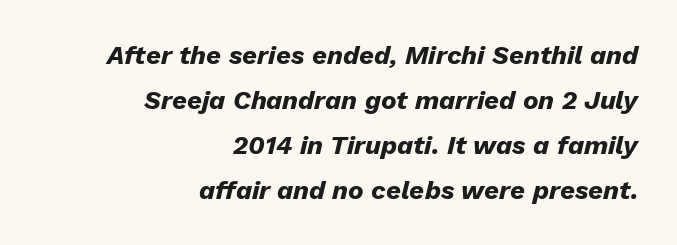
Q: Is the text bold? A: Yes.
Q: Is the text italic (slanted)? A: Yes, it leans right by about 13 degrees.
Q: Is the text underlined? A: No.
Q: How is the paragraph aligned? A: Right-aligned.
Q: Is the spacing between letters normal or unusually wide? A: Normal.
